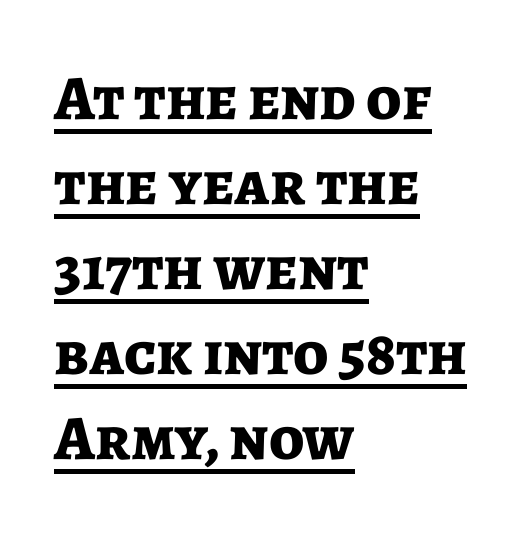
Q: Is the text bold? A: Yes.
Q: Is the text italic (slanted)? A: No, it is upright.
Q: Is the typeface a serif or a sans-serif typeface? A: Sans-serif.
Q: Is the text underlined? A: Yes.
Q: How is the paragraph aligned? A: Left-aligned.
Q: Is the spacing between letters normal or unusually wide? A: Normal.
Q: Is the spacing between lines tight, normal or loose? A: Normal.
Q: Width (condensed, normal, or wide)? A: Normal.
Q: Stroke contrast? A: Low.
Q: x-height? A: Medium.
Q: Monospaced? A: No.
